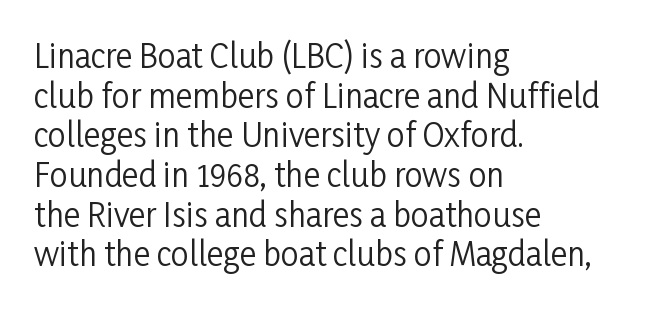
Here the glyphs are tracked normally, forming tight word shapes. Designer's note — italics off, roman on. Do the characters align in a grid? No, the font is proportional. Are there feet on the stems? There aren't — it's a sans.
